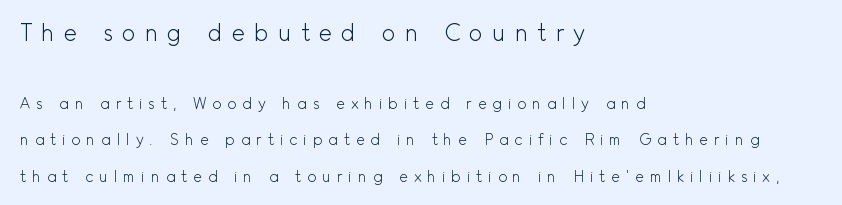
Q: Is the text bold? A: No.
Q: Is the text italic (slanted)? A: No, it is upright.
Q: Is the text underlined? A: No.
Q: How is the paragraph aligned? A: Left-aligned.
Q: Is the spacing between letters normal or unusually wide? A: Unusually wide.
Q: Is the spacing between lines tight, normal or loose? A: Loose.
Q: Which block of text is set in a larger size, the first (top) or the second (bottom)? A: The first (top) one.
